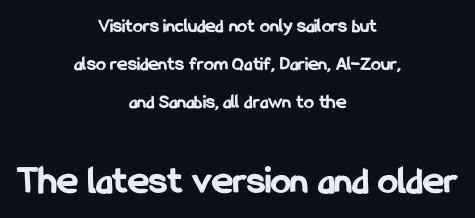
{"serif": "no", "italic": "no", "bold": "yes", "weight": "bold", "width": "condensed", "stroke_contrast": "low", "x_height": "medium", "monospaced": "no", "underline": "no", "align": "center", "line_spacing_ratio": 1.89, "letter_spacing": "normal", "letter_spacing_em": 0.0, "larger_block": "second", "size_ratio": 2.0, "glyph_px": 40}
